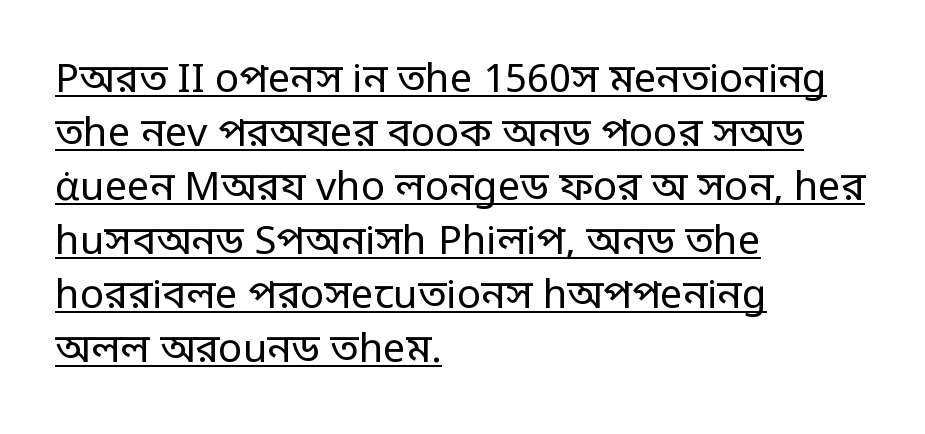
{"serif": "no", "italic": "no", "bold": "no", "weight": "regular", "width": "condensed", "stroke_contrast": "low", "monospaced": "no", "underline": "yes", "align": "left", "line_spacing": "normal", "line_spacing_ratio": 1.35, "letter_spacing": "normal", "letter_spacing_em": 0.0, "glyph_px": 40}
